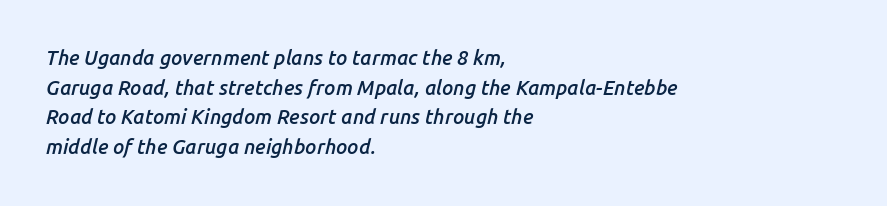
Compared with ordinary roman type, these characters are visibly tilted. A normal amount of white space separates one row of letters from the next. Typographic density is moderately raised because the face is semibold. Beneath every word, the page is bare. Spacing between characters is what you'd get straight out of the box.
